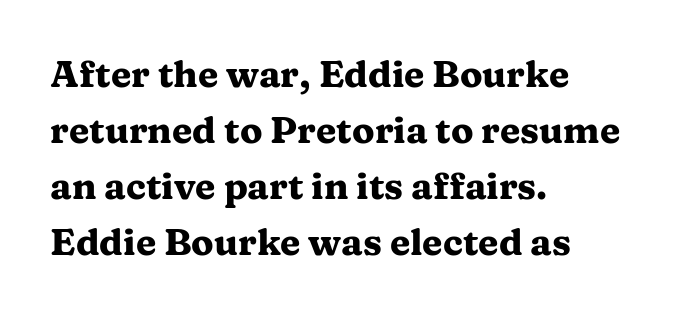
Q: Is the text bold? A: Yes.
Q: Is the text italic (slanted)? A: No, it is upright.
Q: Is the typeface a serif or a sans-serif typeface? A: Serif.
Q: Is the text underlined? A: No.
Q: How is the paragraph aligned? A: Left-aligned.
Q: Is the spacing between letters normal or unusually wide? A: Normal.
Q: Is the spacing between lines tight, normal or loose? A: Normal.
Q: Width (condensed, normal, or wide)? A: Wide.
Q: Stroke contrast? A: Medium.
Q: x-height? A: Medium.
Q: Monospaced? A: No.
